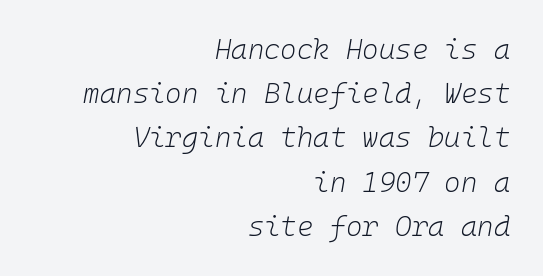
Q: Is the text bold? A: No.
Q: Is the text italic (slanted)? A: Yes, it leans right by about 10 degrees.
Q: Is the text underlined? A: No.
Q: How is the paragraph aligned? A: Right-aligned.
Q: Is the spacing between letters normal or unusually wide? A: Normal.
Q: Is the spacing between lines tight, normal or loose? A: Normal.
Q: Width (condensed, normal, or wide)? A: Normal.
Q: Stroke contrast? A: Low.
Q: x-height? A: Medium.
Q: Monospaced? A: Yes.
